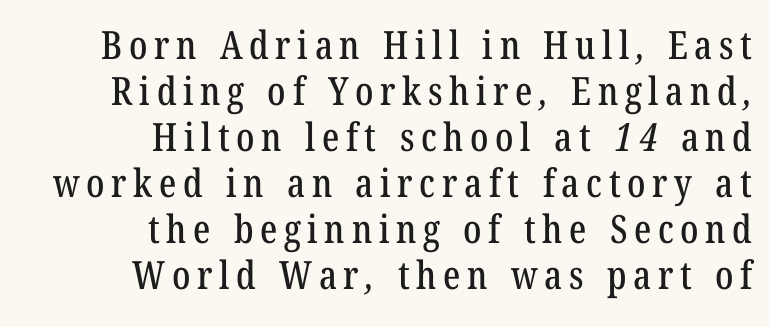
Q: Is the typeface a serif or a sans-serif typeface? A: Serif.
Q: Is the text underlined? A: No.
Q: How is the paragraph aligned? A: Right-aligned.
Q: Width (condensed, normal, or wide)? A: Condensed.
Q: Stroke contrast? A: Low.
Q: x-height? A: Medium.
Q: Monospaced? A: No.
